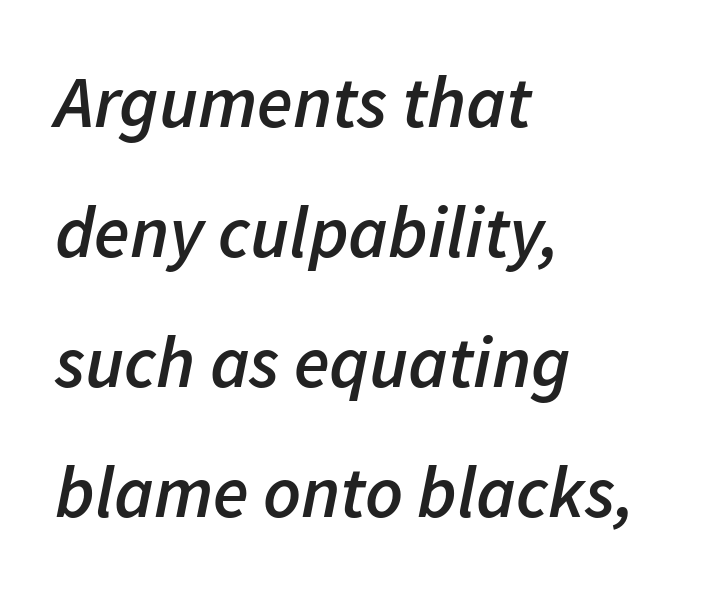
{"italic": "yes", "lean": "right", "slant_degrees": 11, "bold": "semi", "weight": "semibold", "width": "normal", "stroke_contrast": "low", "x_height": "medium", "monospaced": "no", "underline": "no", "align": "left", "line_spacing_ratio": 1.78, "letter_spacing": "normal", "letter_spacing_em": 0.0, "glyph_px": 73}
